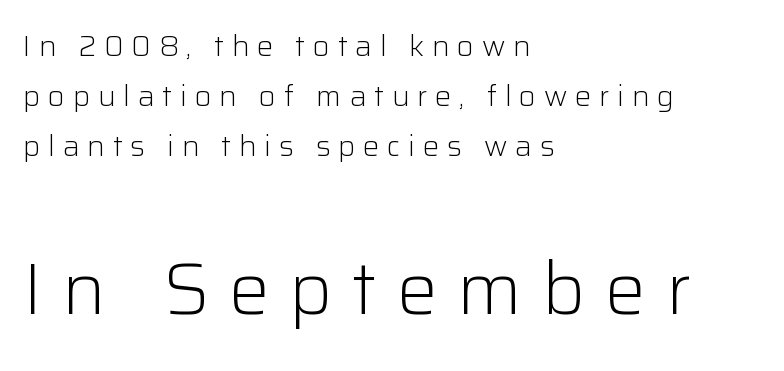
Q: Is the text bold? A: No.
Q: Is the text italic (slanted)? A: No, it is upright.
Q: Is the typeface a serif or a sans-serif typeface? A: Sans-serif.
Q: Is the text underlined? A: No.
Q: How is the paragraph aligned? A: Left-aligned.
Q: Is the spacing between letters normal or unusually wide? A: Unusually wide.
Q: Which block of text is set in a larger size, the first (top) or the second (bottom)? A: The second (bottom) one.
Q: Width (condensed, normal, or wide)? A: Normal.
Q: Stroke contrast? A: Low.
Q: x-height? A: Medium.
Q: Monospaced? A: No.
